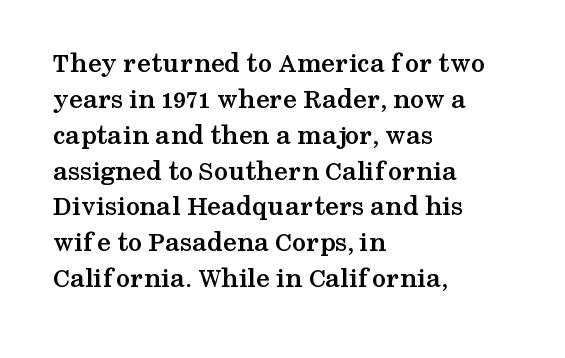
Q: Is the text bold? A: Yes.
Q: Is the text italic (slanted)? A: No, it is upright.
Q: Is the typeface a serif or a sans-serif typeface? A: Serif.
Q: Is the text underlined? A: No.
Q: How is the paragraph aligned? A: Left-aligned.
Q: Is the spacing between letters normal or unusually wide? A: Normal.
Q: Is the spacing between lines tight, normal or loose? A: Normal.
Q: Width (condensed, normal, or wide)? A: Wide.
Q: Stroke contrast? A: Medium.
Q: x-height? A: Medium.
Q: Monospaced? A: No.
